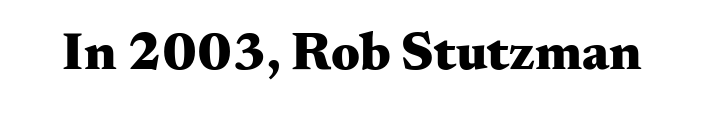
The image shows 54 px heavy, wide serif type, upright; set normal letter spacing, not underlined; medium stroke contrast and a small x-height.
